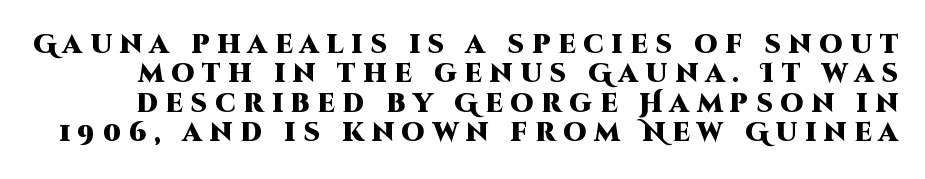
Students, note that the glyphs here are deliberately spaced far apart. The type sits square on the baseline with zero lean. Heft: maximum for text — a bold. How would I describe the line gaps? Narrow and economical. Has an underline been added? It has not.
